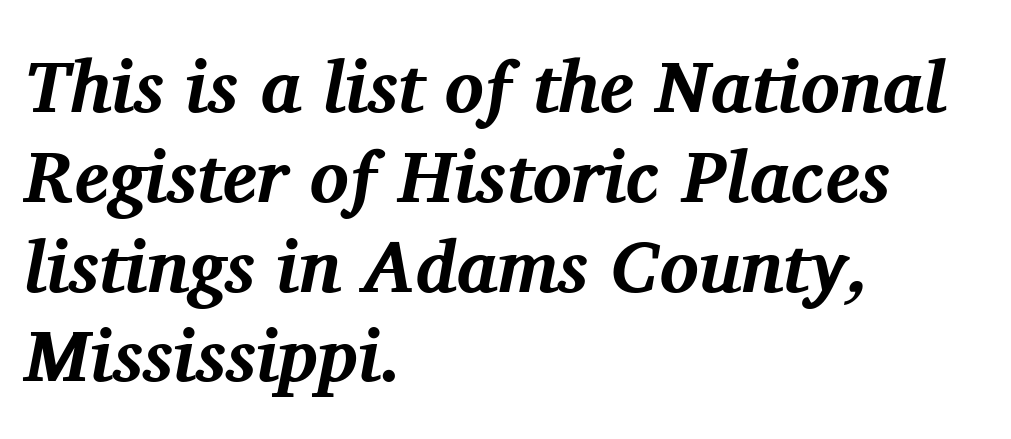
Students, this is bold: see how much ink each stroke carries. The text block is weighted toward the left margin, trailing off unevenly rightward. The rendering uses natural spacing where letterforms have individual widths. The horizontal fit of the characters is conventional and even. The whole block is typeset with a tilt. Quick note: underline off.
